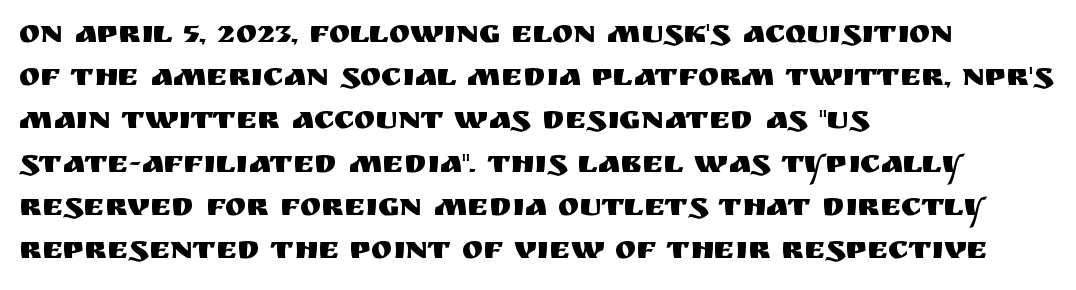
Line starts are locked; line ends wander. This rendering leaves character spacing at its baseline value. The passage shown is typeset with a sans-serif family. This is roman type, the default non-slanted kind. A typesetter would call this proportional, since set widths differ per character. The passage shown is not underscored anywhere.
